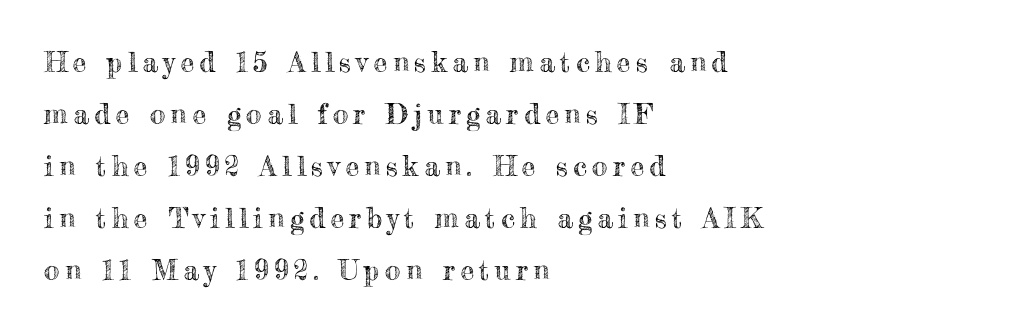
Q: Is the text italic (slanted)? A: No, it is upright.
Q: Is the text underlined? A: No.
Q: How is the paragraph aligned? A: Left-aligned.
Q: Width (condensed, normal, or wide)? A: Normal.
Q: x-height? A: Small.
Q: Monospaced? A: No.
